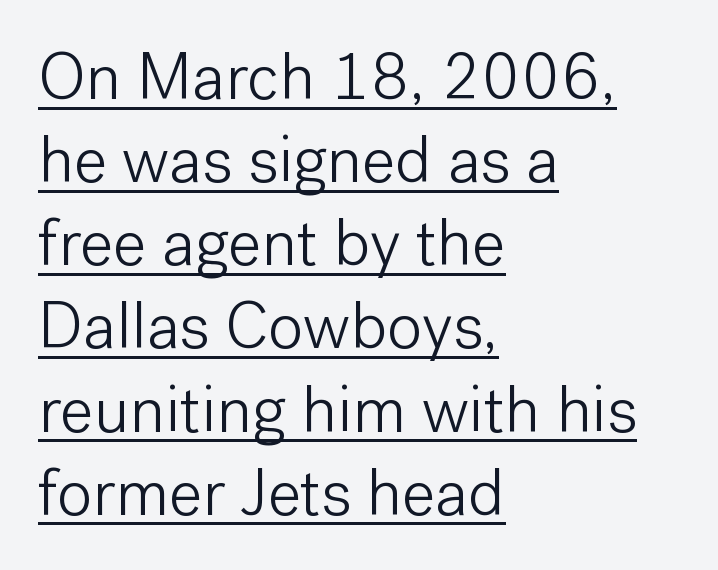
The image shows 66 px light sans-serif type, upright; set left-aligned, normal line spacing (1.26x), normal letter spacing, underlined; low stroke contrast and a medium x-height.
